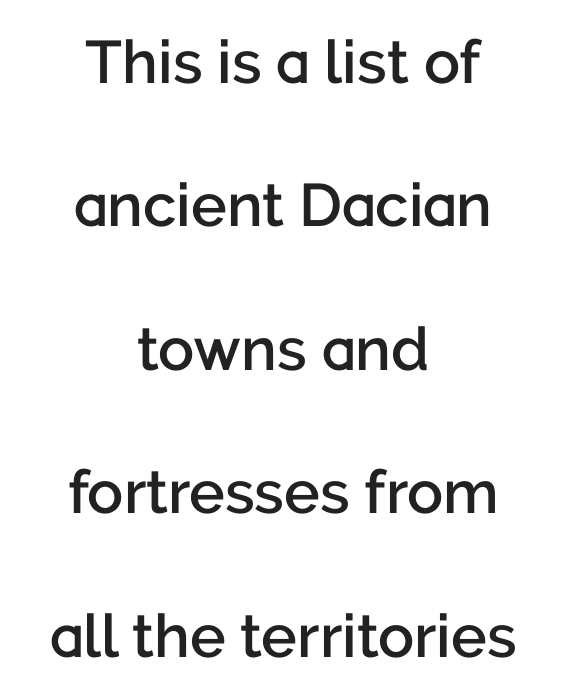
Each line is balanced around a shared central axis. Leading: increased. The zone under the glyphs is completely vacant. Is this a fixed-width face? No — the glyphs have proportional, varying widths. Look at the bottom of the vertical strokes: they stop flat, with no serifs. Does extra space separate the letters? No, they use regular spacing.
